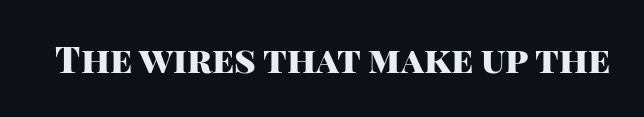
Q: Is the text bold? A: Yes.
Q: Is the text italic (slanted)? A: No, it is upright.
Q: Is the typeface a serif or a sans-serif typeface? A: Sans-serif.
Q: Is the text underlined? A: No.
Q: Is the spacing between letters normal or unusually wide? A: Normal.
Q: Width (condensed, normal, or wide)? A: Normal.
Q: Stroke contrast? A: High.
Q: x-height? A: Large.
Q: Monospaced? A: No.
